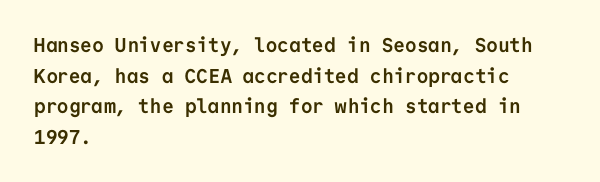
Q: Is the text bold? A: Yes.
Q: Is the text italic (slanted)? A: No, it is upright.
Q: Is the text underlined? A: No.
Q: How is the paragraph aligned? A: Left-aligned.
Q: Is the spacing between letters normal or unusually wide? A: Normal.
Q: Is the spacing between lines tight, normal or loose? A: Normal.
